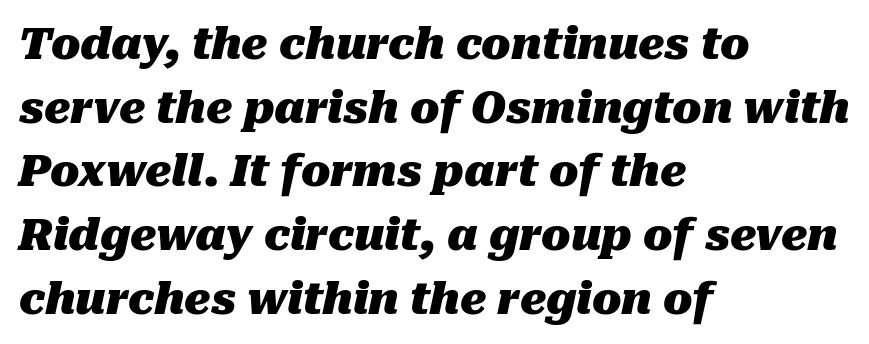
The image shows 43 px heavy type, italic (leaning right); set left-aligned, normal line spacing (1.48x), normal letter spacing, not underlined; medium stroke contrast and a medium x-height.
